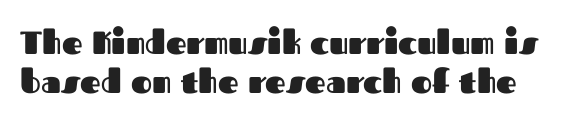
Q: Is the text bold? A: Yes.
Q: Is the text italic (slanted)? A: No, it is upright.
Q: Is the typeface a serif or a sans-serif typeface? A: Sans-serif.
Q: Is the text underlined? A: No.
Q: Is the spacing between letters normal or unusually wide? A: Normal.
Q: Width (condensed, normal, or wide)? A: Normal.
Q: Stroke contrast? A: Medium.
Q: x-height? A: Medium.
Q: Monospaced? A: No.
